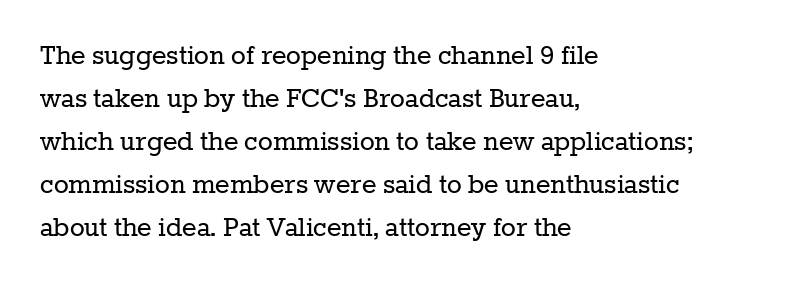
{"serif": "yes", "italic": "no", "bold": "no", "weight": "regular", "width": "normal", "stroke_contrast": "low", "x_height": "medium", "monospaced": "no", "underline": "no", "align": "left", "line_spacing": "normal", "line_spacing_ratio": 1.39, "letter_spacing": "normal", "letter_spacing_em": 0.0, "glyph_px": 31}
